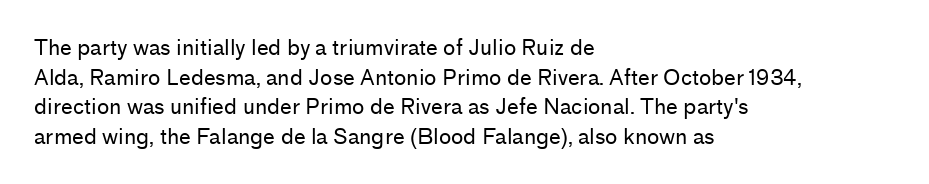
Quick note: underline off. Do the letters lean? They stand straight. The text block is weighted toward the left margin, trailing off unevenly rightward. This rendering leaves character spacing at its baseline value. Vertical spacing — default.
